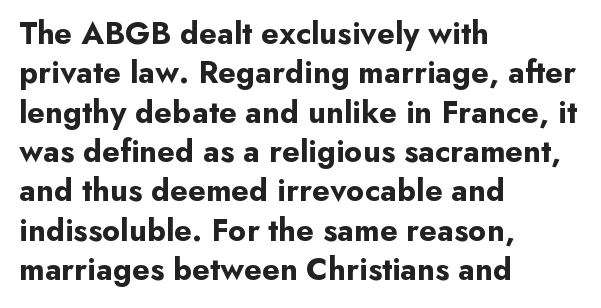
{"serif": "no", "italic": "no", "bold": "yes", "weight": "bold", "width": "normal", "stroke_contrast": "low", "x_height": "small", "monospaced": "no", "underline": "no", "align": "left", "line_spacing_ratio": 1.23, "letter_spacing": "normal", "letter_spacing_em": 0.0, "glyph_px": 32}
